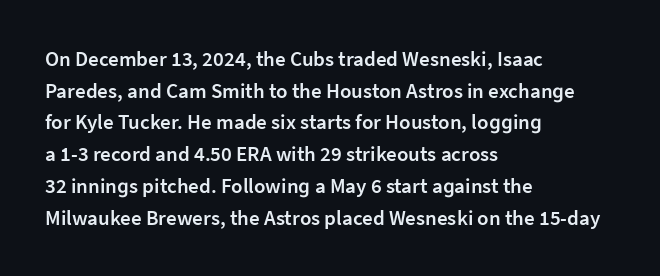
Q: Is the text bold? A: Semi-bold.
Q: Is the text italic (slanted)? A: No, it is upright.
Q: Is the text underlined? A: No.
Q: How is the paragraph aligned? A: Left-aligned.
Q: Is the spacing between letters normal or unusually wide? A: Normal.
Q: Is the spacing between lines tight, normal or loose? A: Normal.
